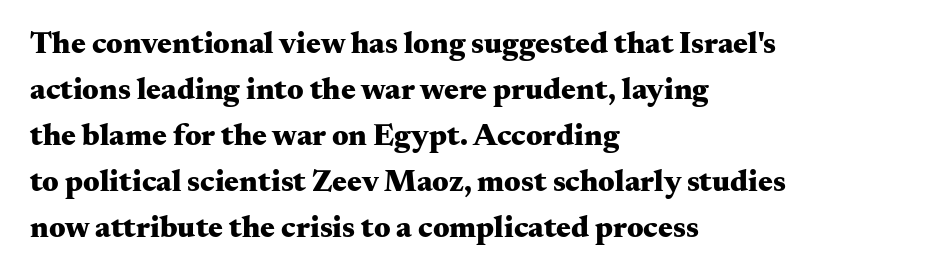
The image shows 31 px heavy, wide serif type, upright; set left-aligned, normal line spacing (1.48x), normal letter spacing, not underlined; medium stroke contrast and a small x-height.
